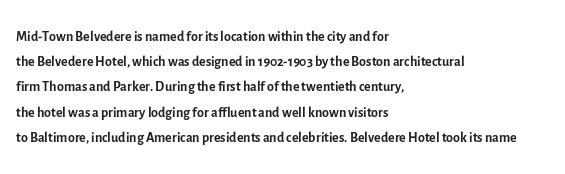
Q: Is the text bold? A: No.
Q: Is the text italic (slanted)? A: No, it is upright.
Q: Is the text underlined? A: No.
Q: How is the paragraph aligned? A: Left-aligned.
Q: Is the spacing between letters normal or unusually wide? A: Normal.
Q: Is the spacing between lines tight, normal or loose? A: Normal.
